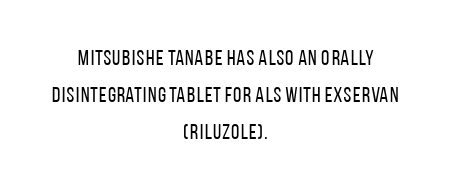
{"italic": "no", "bold": "no", "underline": "no", "align": "center", "line_spacing_ratio": 1.76, "letter_spacing": "normal", "letter_spacing_em": 0.0, "glyph_px": 21}
